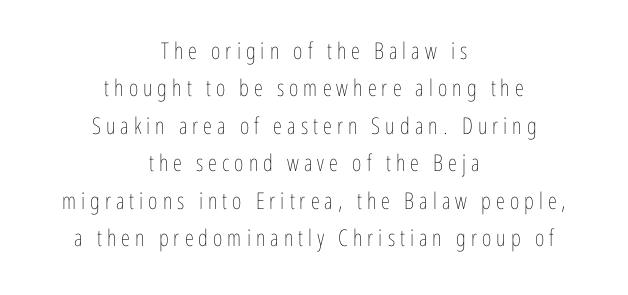
{"italic": "no", "bold": "no", "underline": "no", "align": "center", "line_spacing": "normal", "line_spacing_ratio": 1.63, "letter_spacing": "wide", "letter_spacing_em": 0.22, "glyph_px": 23}
